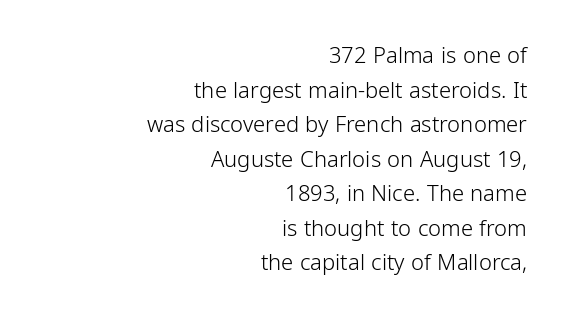
Every stem runs plumb, perpendicular to the baseline. The face used here is rendered with its standard letterfit. Normally led — the rows are evenly, conventionally spaced. Where is the straight margin? On the right. The gap between lines stays unmarked.
